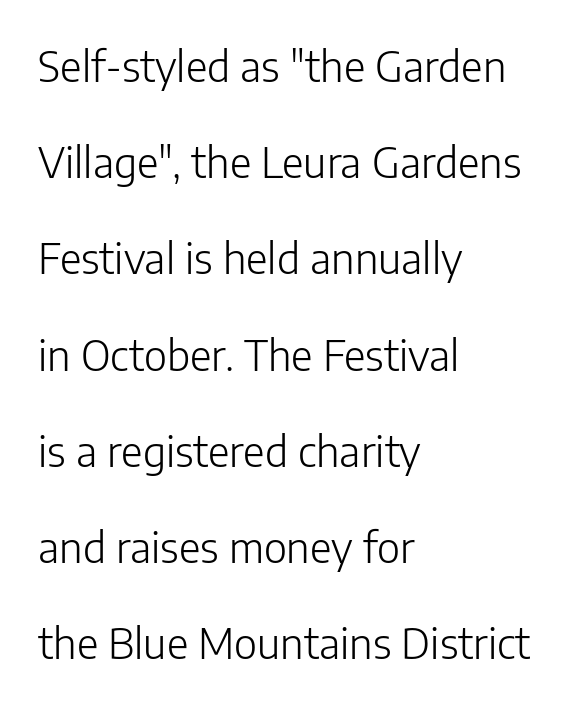
Spacing between characters is what you'd get straight out of the box. The space beneath each line is pristine and unruled. A typesetter would label this face a sans. These lines are rendered in a variable-pitch font. This rendering uses left alignment, leaving the right contour irregular. Think standard paragraph weight, or any step lighter than that.
